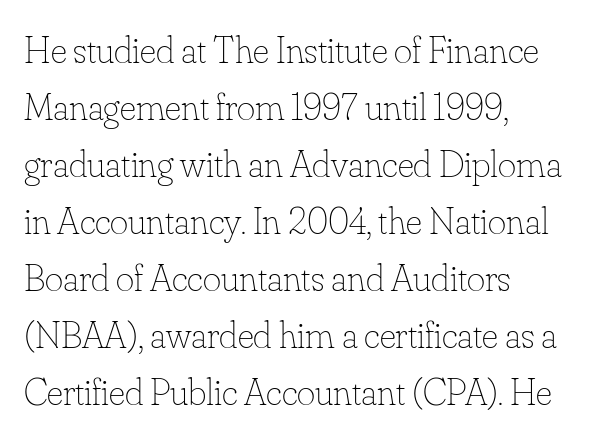
Q: Is the text bold? A: No.
Q: Is the text italic (slanted)? A: No, it is upright.
Q: Is the text underlined? A: No.
Q: How is the paragraph aligned? A: Left-aligned.
Q: Is the spacing between letters normal or unusually wide? A: Normal.
Q: Is the spacing between lines tight, normal or loose? A: Normal.
Q: Width (condensed, normal, or wide)? A: Normal.
Q: Stroke contrast? A: Low.
Q: x-height? A: Small.
Q: Monospaced? A: No.
